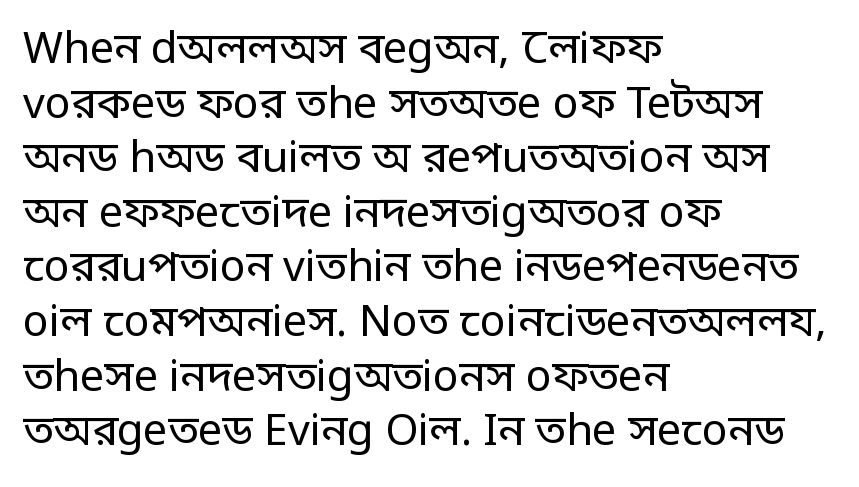
{"serif": "no", "italic": "no", "bold": "no", "weight": "regular", "width": "condensed", "stroke_contrast": "low", "monospaced": "no", "underline": "no", "align": "left", "line_spacing": "normal", "line_spacing_ratio": 1.27, "letter_spacing": "normal", "letter_spacing_em": 0.0, "glyph_px": 43}
